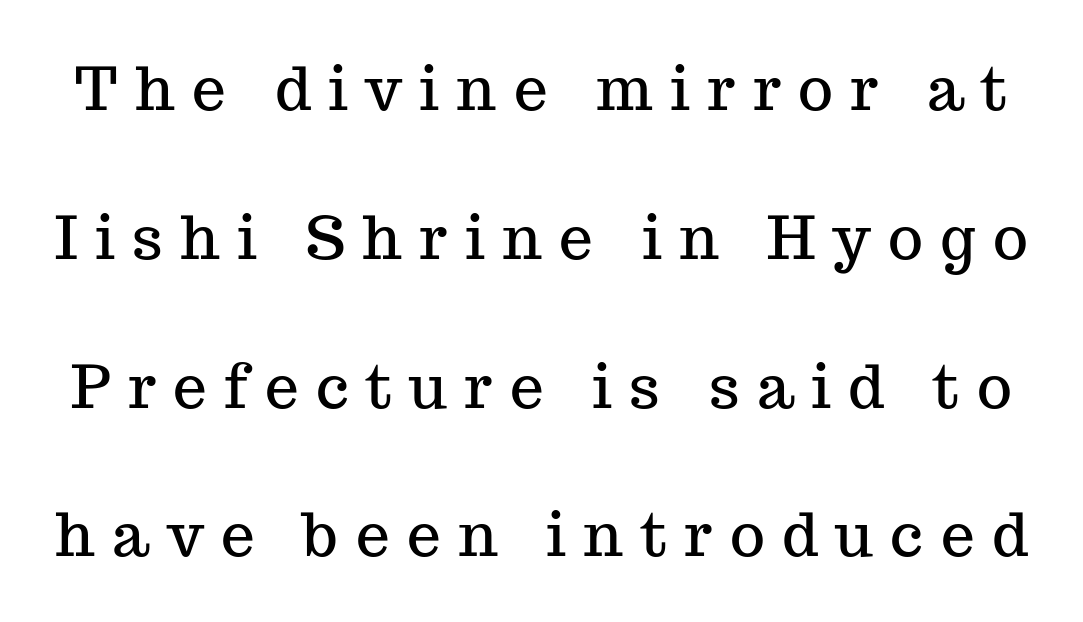
Q: Is the text italic (slanted)? A: No, it is upright.
Q: Is the typeface a serif or a sans-serif typeface? A: Serif.
Q: Is the text underlined? A: No.
Q: Is the spacing between letters normal or unusually wide? A: Unusually wide.
Q: Is the spacing between lines tight, normal or loose? A: Loose.
Q: Width (condensed, normal, or wide)? A: Normal.
Q: Stroke contrast? A: Medium.
Q: x-height? A: Medium.
Q: Monospaced? A: No.
